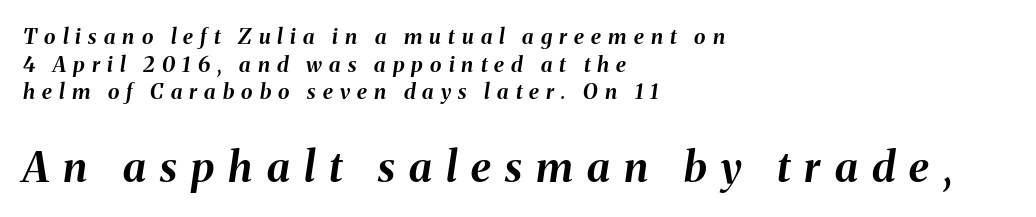
{"italic": "yes", "lean": "right", "slant_degrees": 8, "bold": "yes", "weight": "bold", "width": "normal", "stroke_contrast": "medium", "x_height": "medium", "monospaced": "no", "underline": "no", "align": "left", "line_spacing": "normal", "line_spacing_ratio": 1.32, "letter_spacing": "wide", "letter_spacing_em": 0.34, "larger_block": "second", "size_ratio": 2.0, "glyph_px": 42}
